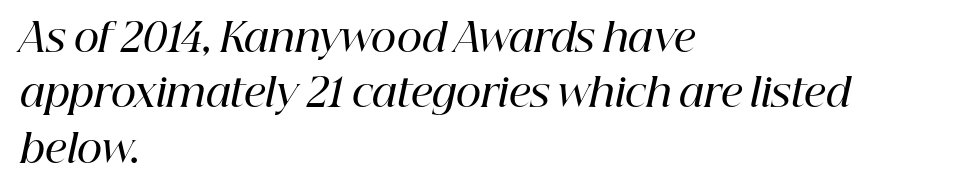
Q: Is the text bold? A: Semi-bold.
Q: Is the text italic (slanted)? A: Yes, it leans right by about 12 degrees.
Q: Is the typeface a serif or a sans-serif typeface? A: Serif.
Q: Is the text underlined? A: No.
Q: How is the paragraph aligned? A: Left-aligned.
Q: Is the spacing between letters normal or unusually wide? A: Normal.
Q: Is the spacing between lines tight, normal or loose? A: Normal.
Q: Width (condensed, normal, or wide)? A: Normal.
Q: Stroke contrast? A: High.
Q: x-height? A: Medium.
Q: Monospaced? A: No.
